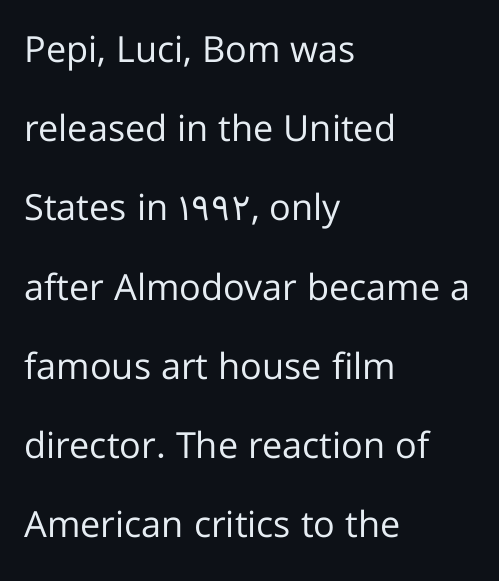
Q: Is the text bold? A: No.
Q: Is the text italic (slanted)? A: No, it is upright.
Q: Is the typeface a serif or a sans-serif typeface? A: Sans-serif.
Q: Is the text underlined? A: No.
Q: How is the paragraph aligned? A: Left-aligned.
Q: Is the spacing between letters normal or unusually wide? A: Normal.
Q: Is the spacing between lines tight, normal or loose? A: Loose.
Q: Width (condensed, normal, or wide)? A: Normal.
Q: Stroke contrast? A: Low.
Q: x-height? A: Medium.
Q: Monospaced? A: No.
